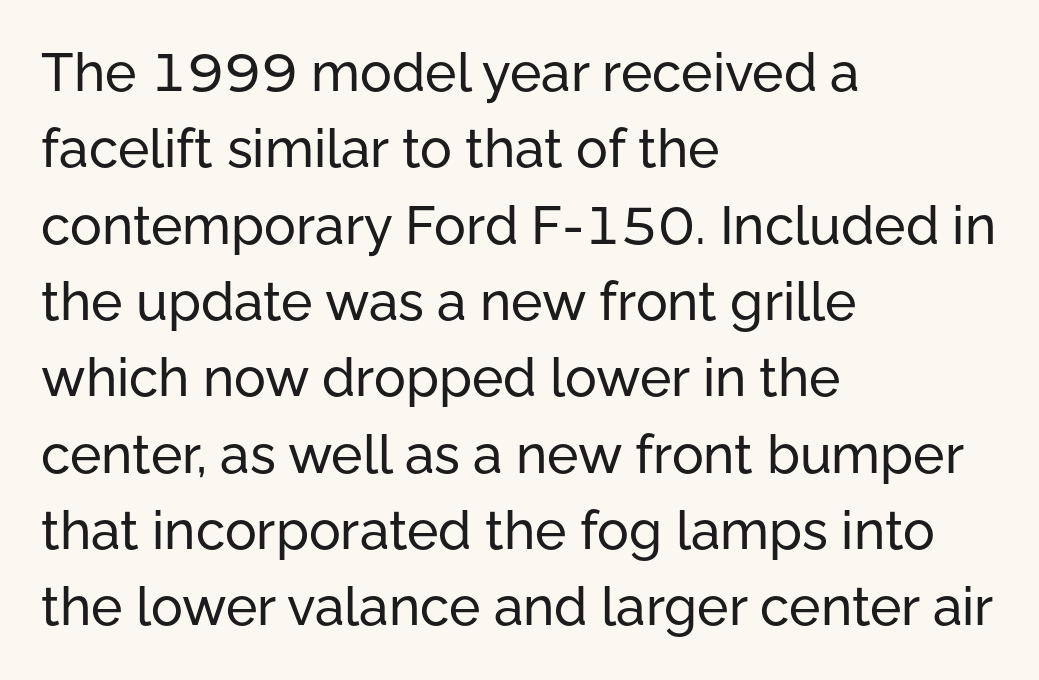
Q: Is the text italic (slanted)? A: No, it is upright.
Q: Is the typeface a serif or a sans-serif typeface? A: Sans-serif.
Q: Is the text underlined? A: No.
Q: How is the paragraph aligned? A: Left-aligned.
Q: Is the spacing between letters normal or unusually wide? A: Normal.
Q: Is the spacing between lines tight, normal or loose? A: Normal.
Q: Width (condensed, normal, or wide)? A: Normal.
Q: Stroke contrast? A: Low.
Q: x-height? A: Medium.
Q: Monospaced? A: No.
